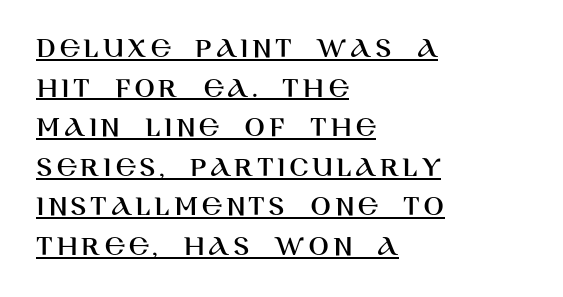
{"serif": "no", "italic": "no", "width": "normal", "stroke_contrast": "high", "x_height": "large", "monospaced": "no", "underline": "yes", "align": "left", "line_spacing": "normal", "line_spacing_ratio": 1.32, "glyph_px": 30}
